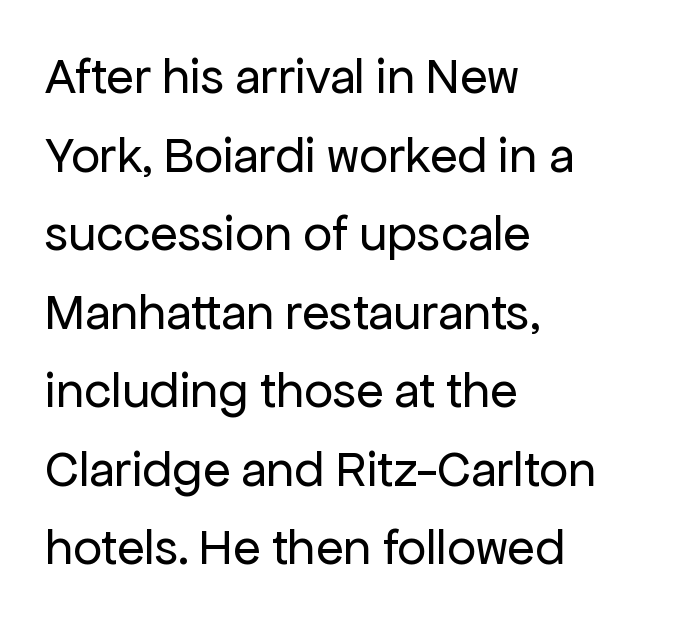
Q: Is the text bold? A: No.
Q: Is the text italic (slanted)? A: No, it is upright.
Q: Is the typeface a serif or a sans-serif typeface? A: Sans-serif.
Q: Is the text underlined? A: No.
Q: How is the paragraph aligned? A: Left-aligned.
Q: Is the spacing between letters normal or unusually wide? A: Normal.
Q: Is the spacing between lines tight, normal or loose? A: Normal.
Q: Width (condensed, normal, or wide)? A: Normal.
Q: Stroke contrast? A: Low.
Q: x-height? A: Medium.
Q: Monospaced? A: No.
